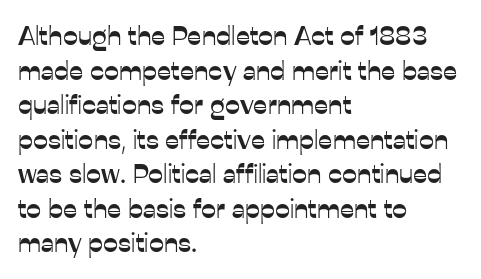
Q: Is the text italic (slanted)? A: No, it is upright.
Q: Is the text underlined? A: No.
Q: How is the paragraph aligned? A: Left-aligned.
Q: Is the spacing between letters normal or unusually wide? A: Normal.
Q: Is the spacing between lines tight, normal or loose? A: Normal.
